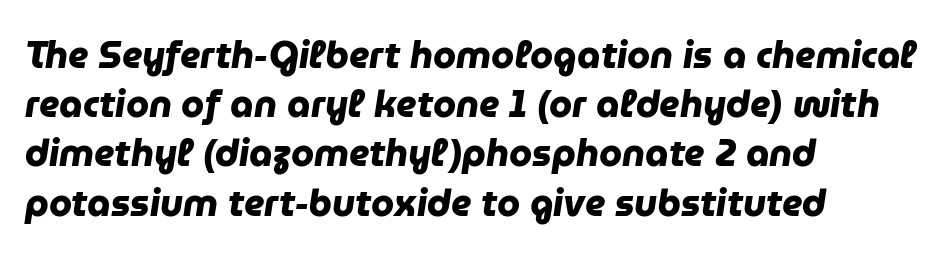
Q: Is the text bold? A: Yes.
Q: Is the typeface a serif or a sans-serif typeface? A: Sans-serif.
Q: Is the text underlined? A: No.
Q: How is the paragraph aligned? A: Left-aligned.
Q: Is the spacing between letters normal or unusually wide? A: Normal.
Q: Is the spacing between lines tight, normal or loose? A: Normal.
Q: Width (condensed, normal, or wide)? A: Normal.
Q: Stroke contrast? A: Low.
Q: x-height? A: Medium.
Q: Monospaced? A: No.
